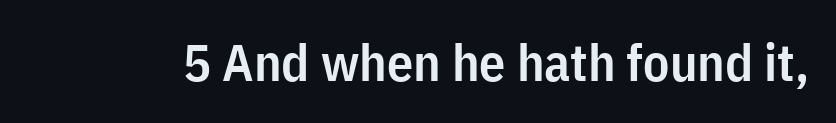
Q: Is the text bold? A: Semi-bold.
Q: Is the text italic (slanted)? A: No, it is upright.
Q: Is the typeface a serif or a sans-serif typeface? A: Sans-serif.
Q: Is the text underlined? A: No.
Q: Is the spacing between letters normal or unusually wide? A: Normal.
Q: Width (condensed, normal, or wide)? A: Condensed.
Q: Stroke contrast? A: Low.
Q: x-height? A: Medium.
Q: Monospaced? A: No.
